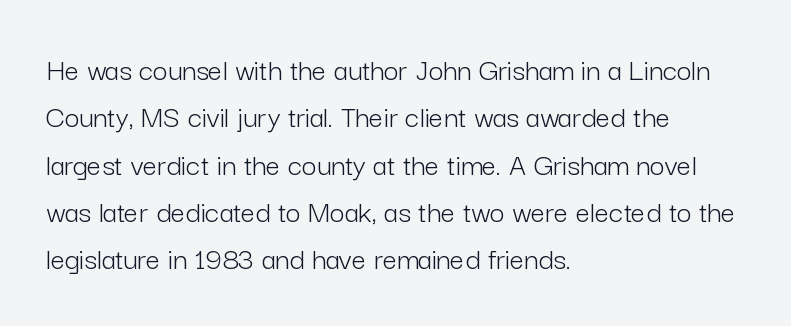
The image shows 32 px light sans-serif type, upright; set left-aligned, normal line spacing (1.48x), normal letter spacing, not underlined; low stroke contrast and a medium x-height.
